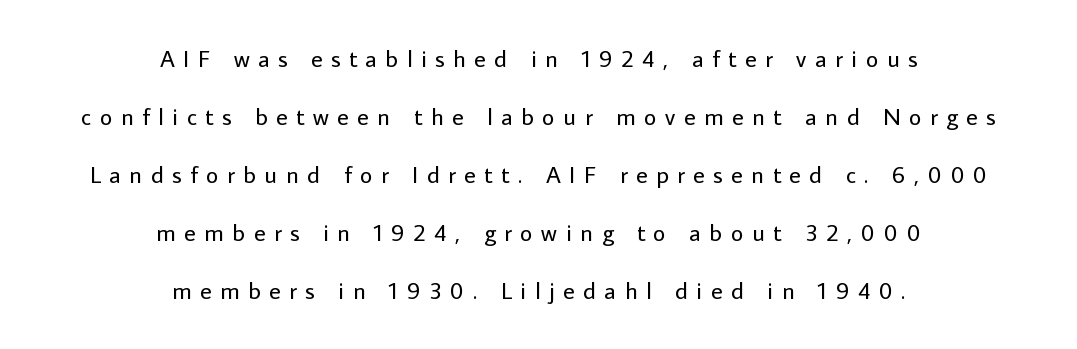
The image shows 24 px text type, upright; set centered, loose line spacing (2.42x), unusually wide letter spacing (+0.36 em), not underlined.
